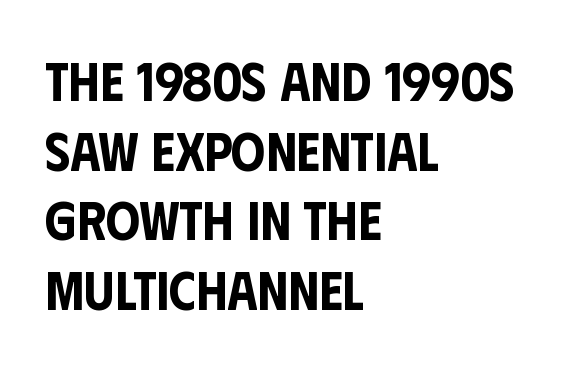
Short note: letters normally spaced. A student would call this left alignment; a typographer would say flush left, rag right. Beneath every word, the page is bare. Each letter keeps its own natural width here, so spacing adapts to shape. Check where the strokes stop: nothing finishes them off — pure sans. Quick note: not italic, upright.
